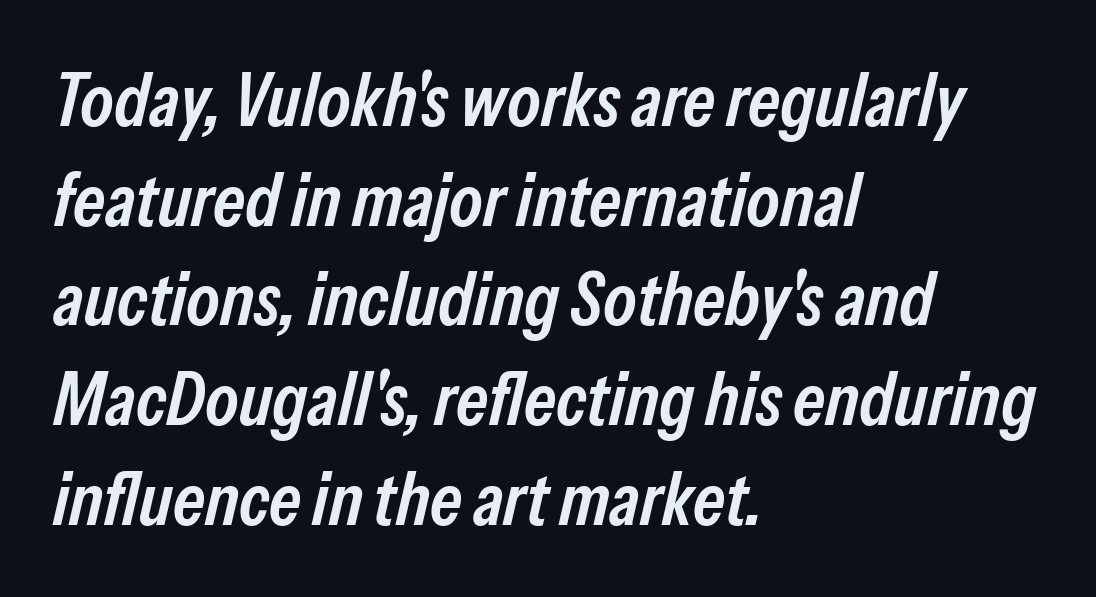
Q: Is the text bold? A: Semi-bold.
Q: Is the text italic (slanted)? A: Yes, it leans right by about 13 degrees.
Q: Is the text underlined? A: No.
Q: How is the paragraph aligned? A: Left-aligned.
Q: Is the spacing between letters normal or unusually wide? A: Normal.
Q: Is the spacing between lines tight, normal or loose? A: Normal.
Q: Width (condensed, normal, or wide)? A: Condensed.
Q: Stroke contrast? A: Low.
Q: x-height? A: Medium.
Q: Monospaced? A: No.
